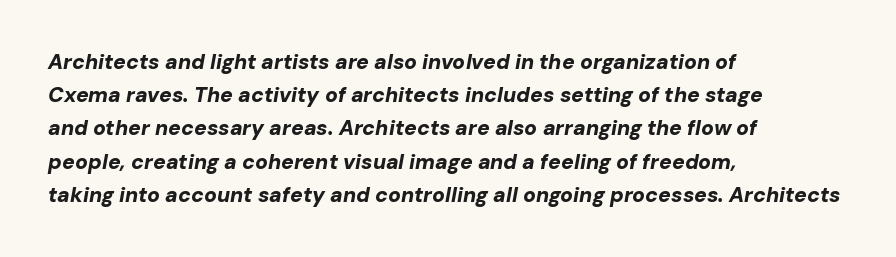
{"italic": "yes", "lean": "right", "slant_degrees": 10, "bold": "yes", "underline": "no", "align": "left", "line_spacing": "normal", "line_spacing_ratio": 1.58, "letter_spacing": "normal", "letter_spacing_em": 0.0, "glyph_px": 21}
